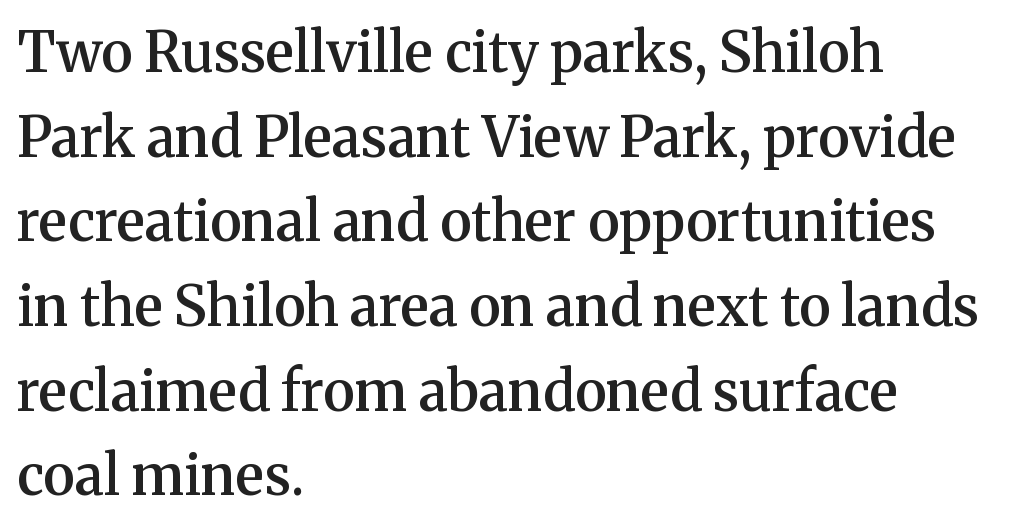
The image shows 55 px semibold serif type, upright; set left-aligned, normal line spacing (1.54x), normal letter spacing, not underlined; medium stroke contrast and a medium x-height.
